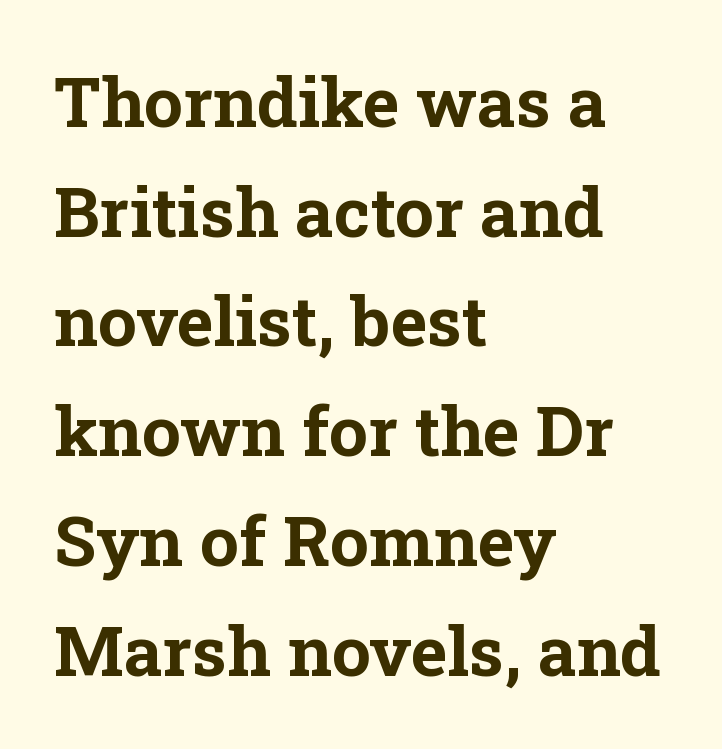
Underline: absent. The characters look thick and weighty, a clear bold. Casual observation: everything's shoved over to the left. In terms of letterspacing, this is plain default setting. Posture: upright roman.
